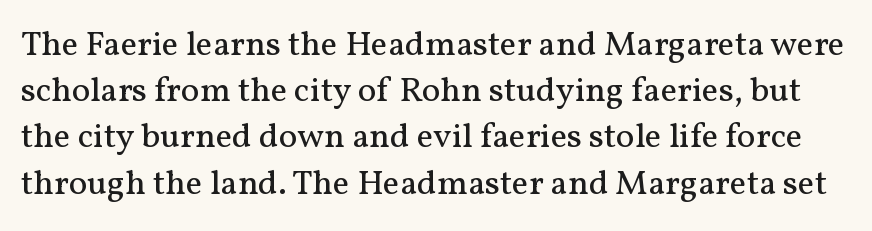
If you drew a line through each stem, it would be perfectly vertical. These lines are composed in type with serifs. There is no visible air inserted between adjacent glyphs. Think of a printed novel: that variable character pitch is what you see here.
